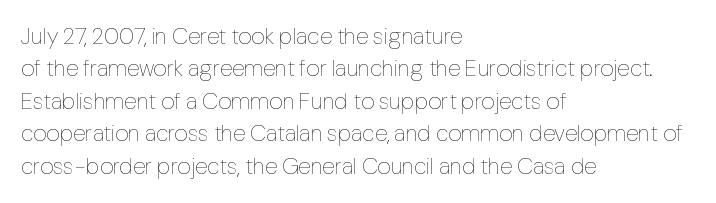
{"italic": "no", "bold": "no", "underline": "no", "align": "left", "line_spacing": "normal", "line_spacing_ratio": 1.41, "letter_spacing": "normal", "letter_spacing_em": 0.0, "glyph_px": 23}
